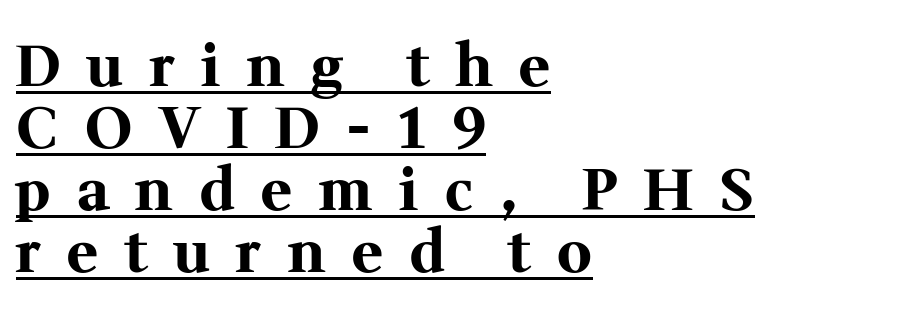
Inter-character spacing is expanded well beyond the font's built-in metrics. Does the weight exceed regular? Yes, all the way to bold. A continuous stroke trails under the words, as in a hyperlink. A roman cut, with each character standing at attention.
